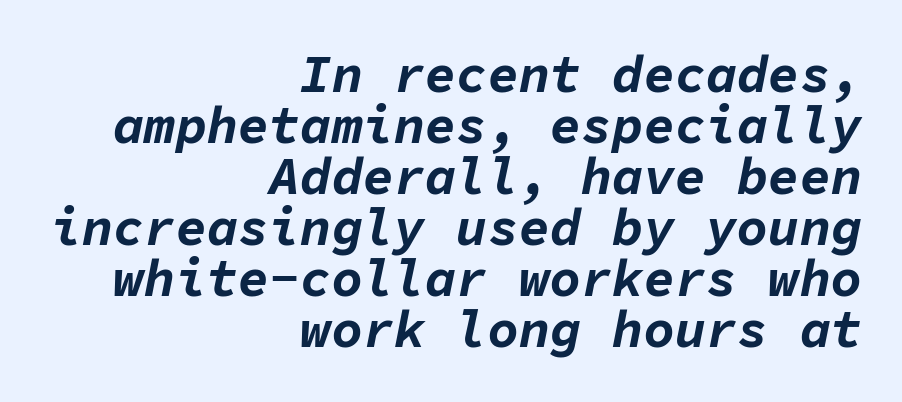
Letter spacing: default. Plain, unruled lines of type. Rows of type sit shoulder to shoulder in the vertical direction. This sample has the even, mechanical cadence of fixed-width lettering. In CSS terms this would be text-align: right. Pretty heavy lettering here — definitely bold.
